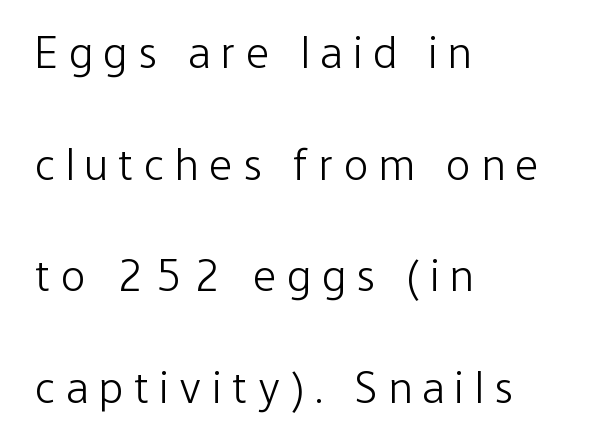
{"serif": "no", "italic": "no", "bold": "no", "weight": "light", "width": "condensed", "stroke_contrast": "low", "x_height": "medium", "monospaced": "no", "underline": "no", "align": "left", "line_spacing": "loose", "line_spacing_ratio": 2.48, "letter_spacing": "wide", "letter_spacing_em": 0.25, "glyph_px": 45}
